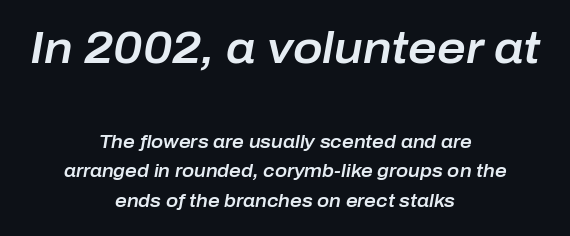
Q: Is the text italic (slanted)? A: Yes, it leans right by about 10 degrees.
Q: Is the text underlined? A: No.
Q: How is the paragraph aligned? A: Centered.
Q: Is the spacing between letters normal or unusually wide? A: Normal.
Q: Is the spacing between lines tight, normal or loose? A: Normal.
Q: Which block of text is set in a larger size, the first (top) or the second (bottom)? A: The first (top) one.
Q: Width (condensed, normal, or wide)? A: Normal.
Q: Stroke contrast? A: Low.
Q: x-height? A: Medium.
Q: Monospaced? A: No.
